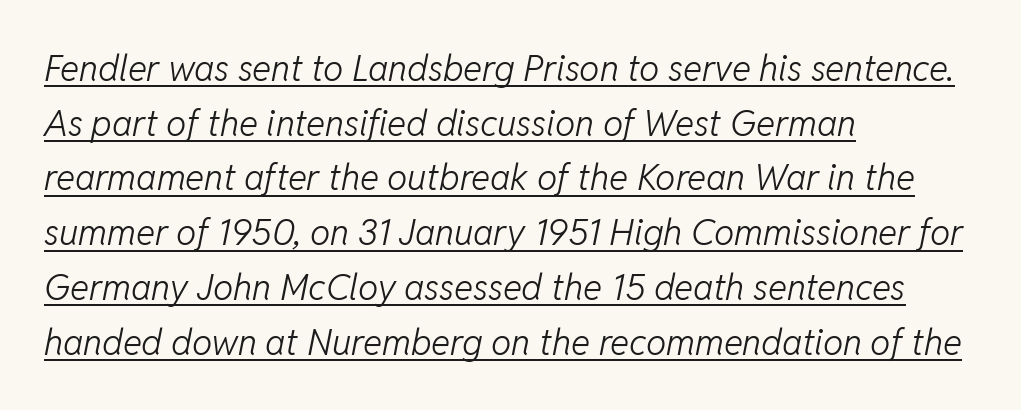
{"italic": "yes", "lean": "right", "slant_degrees": 11, "bold": "no", "weight": "light", "width": "normal", "stroke_contrast": "low", "x_height": "medium", "monospaced": "no", "underline": "yes", "align": "left", "line_spacing": "normal", "line_spacing_ratio": 1.52, "letter_spacing": "normal", "letter_spacing_em": 0.0, "glyph_px": 36}
